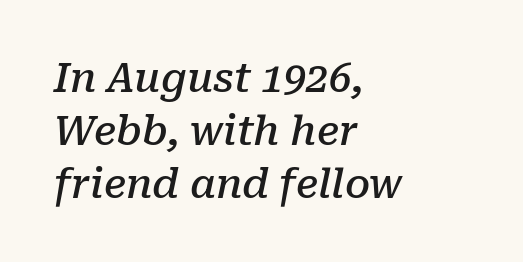
These lines are composed in type with serifs. Clear beneath every line of the passage. Horizontal alignment here is leftward, the default for most running prose. The rendering uses a moderate line-height, typical for paragraphs. A typesetter would call this proportional, since set widths differ per character. Emphasis-style slanted type is in use.
